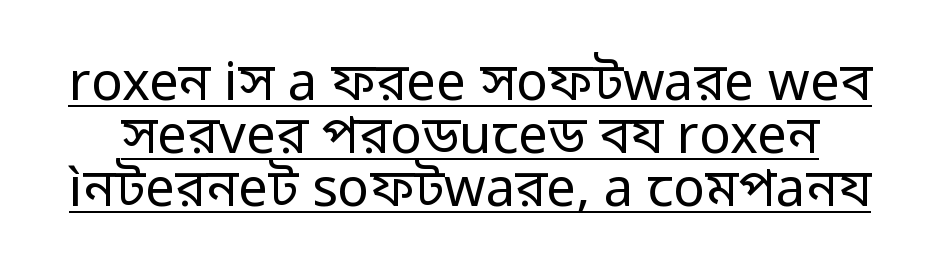
The image shows 53 px regular-weight sans-serif type, upright; set tight line spacing (1.0x), normal letter spacing, underlined; low stroke contrast and a medium x-height.
